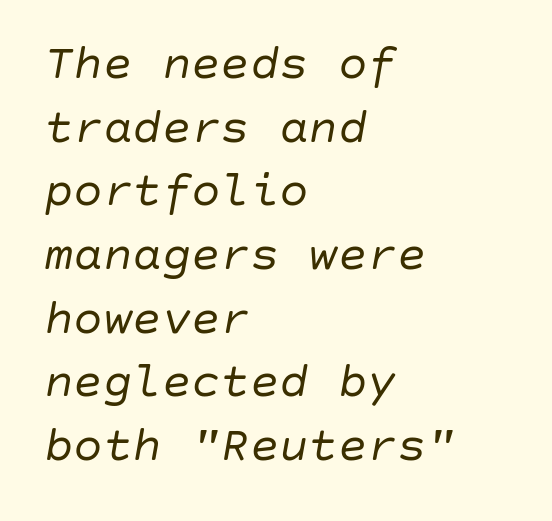
The strokes carry an ordinary text weight at most. The letters sit at their default tracking, neither squeezed nor spread. Reading down the block, your eye returns to a fixed left position each line. The zone under the glyphs is completely vacant. Quick note: interline space is typical.
